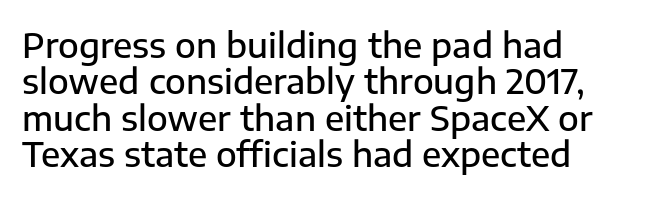
Bare-footed words on every line. Short note: letters normally spaced. Typographically, this falls in the sans-serif category. One-word summary of the alignment: left.
